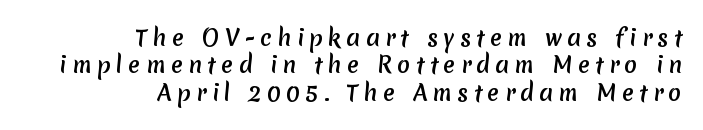
The image shows 22 px text type; set right-aligned, line spacing 1.24x, unusually wide letter spacing (+0.24 em), not underlined.
